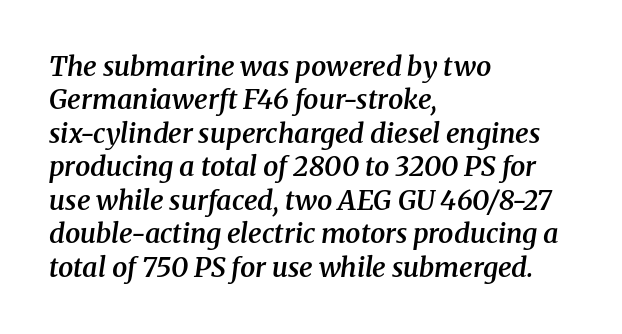
The image shows 27 px text type, italic (leaning right); set left-aligned, line spacing 1.24x, normal letter spacing, not underlined.
